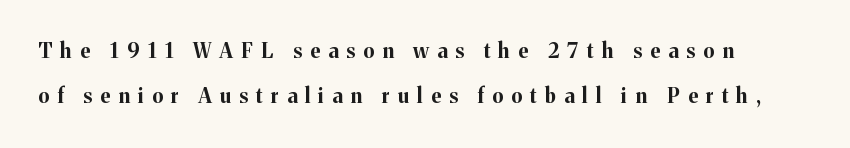
{"italic": "no", "bold": "yes", "underline": "no", "align": "left", "line_spacing": "loose", "line_spacing_ratio": 2.26, "letter_spacing": "wide", "letter_spacing_em": 0.42, "glyph_px": 20}
